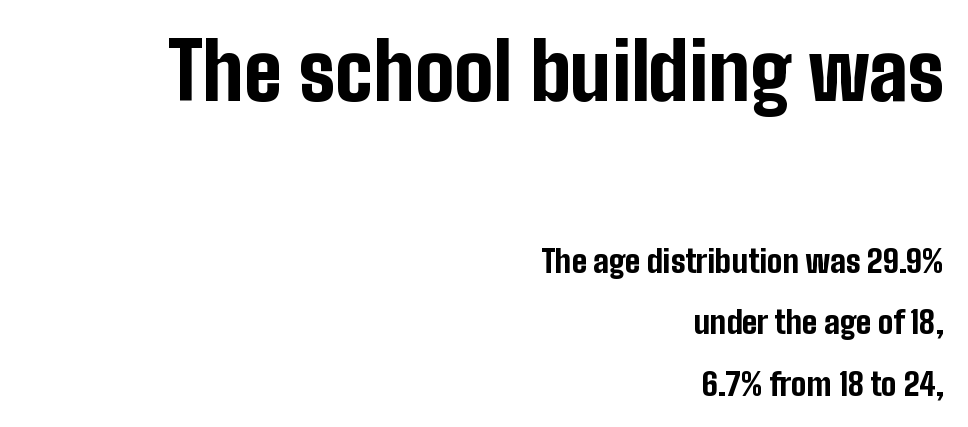
{"serif": "no", "italic": "no", "bold": "yes", "weight": "bold", "width": "condensed", "stroke_contrast": "low", "x_height": "medium", "monospaced": "no", "underline": "no", "align": "right", "line_spacing": "loose", "line_spacing_ratio": 1.99, "letter_spacing": "normal", "letter_spacing_em": 0.0, "larger_block": "first", "size_ratio": 2.52, "glyph_px": 78}
